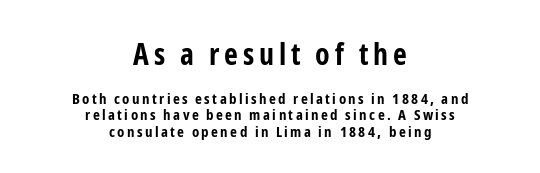
{"serif": "no", "italic": "no", "bold": "yes", "weight": "bold", "width": "condensed", "stroke_contrast": "low", "x_height": "medium", "monospaced": "no", "underline": "no", "align": "center", "line_spacing": "tight", "line_spacing_ratio": 1.1, "larger_block": "first", "size_ratio": 2.0, "glyph_px": 30}
